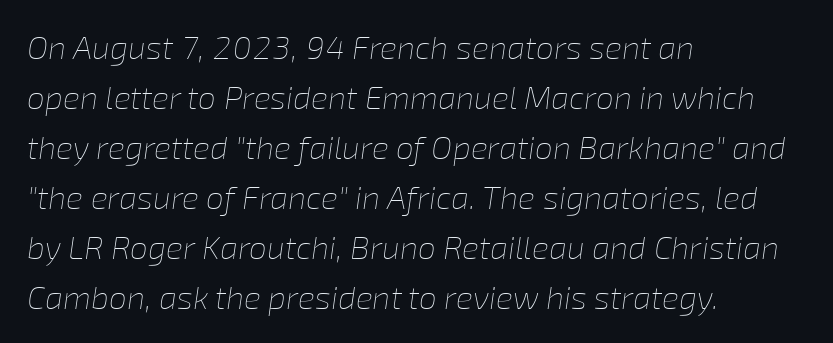
{"italic": "yes", "lean": "right", "slant_degrees": 8, "bold": "no", "weight": "thin", "width": "normal", "stroke_contrast": "low", "x_height": "medium", "monospaced": "no", "underline": "no", "align": "left", "line_spacing": "normal", "line_spacing_ratio": 1.56, "letter_spacing": "normal", "letter_spacing_em": 0.0, "glyph_px": 32}
